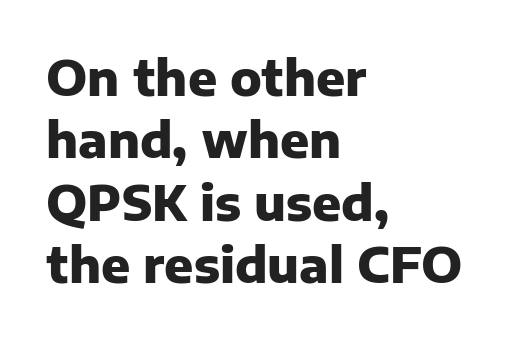
Q: Is the text bold? A: Yes.
Q: Is the text italic (slanted)? A: No, it is upright.
Q: Is the typeface a serif or a sans-serif typeface? A: Sans-serif.
Q: Is the text underlined? A: No.
Q: How is the paragraph aligned? A: Left-aligned.
Q: Is the spacing between letters normal or unusually wide? A: Normal.
Q: Is the spacing between lines tight, normal or loose? A: Normal.
Q: Width (condensed, normal, or wide)? A: Normal.
Q: Stroke contrast? A: Low.
Q: x-height? A: Medium.
Q: Monospaced? A: No.
